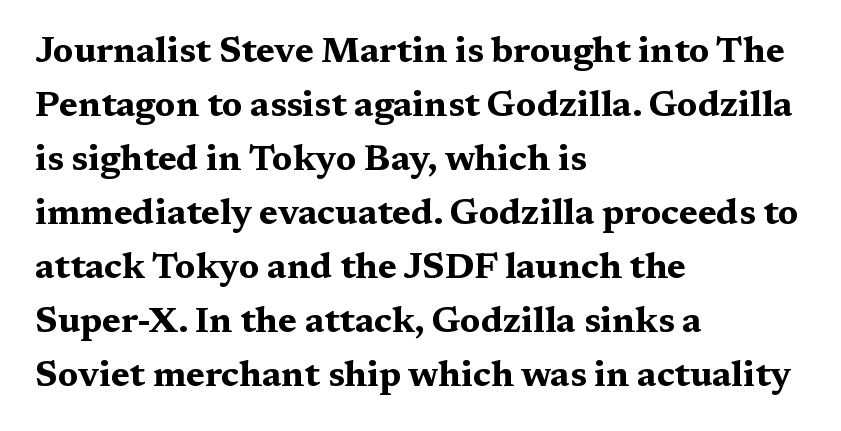
As a designer I'd log this as weight 700, bold. Here the designer chose a conventional face with non-uniform glyph widths. A student would call this left alignment; a typographer would say flush left, rag right. It's the straight-up-and-down kind of type. Each letter's strokes conclude with small projecting serifs.
